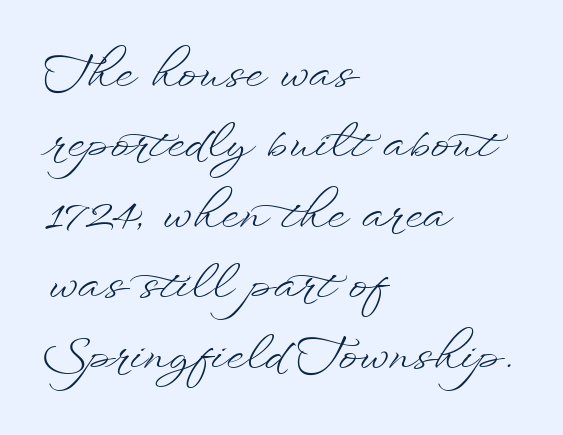
Layout note: lines flush left. Is there much room between lines? A standard amount, neither cramped nor airy. The letters sit at their default tracking, neither squeezed nor spread. Underline: absent. Note the varied advance widths — an 'i' is clearly narrower than an 'm'.
